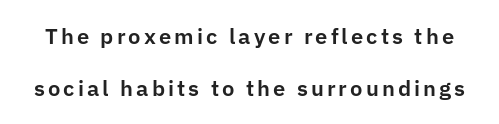
Q: Is the text italic (slanted)? A: No, it is upright.
Q: Is the text underlined? A: No.
Q: Is the spacing between lines tight, normal or loose? A: Loose.
